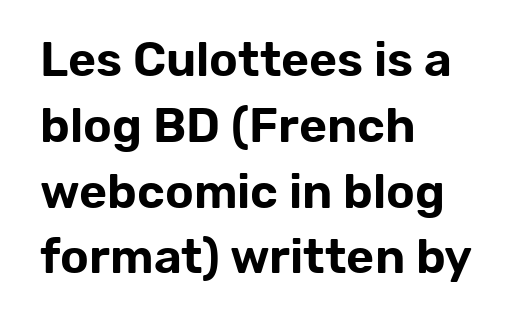
{"serif": "no", "italic": "no", "width": "normal", "stroke_contrast": "low", "x_height": "medium", "monospaced": "no", "underline": "no", "align": "left", "line_spacing": "normal", "line_spacing_ratio": 1.37, "letter_spacing": "normal", "letter_spacing_em": 0.0, "glyph_px": 48}
